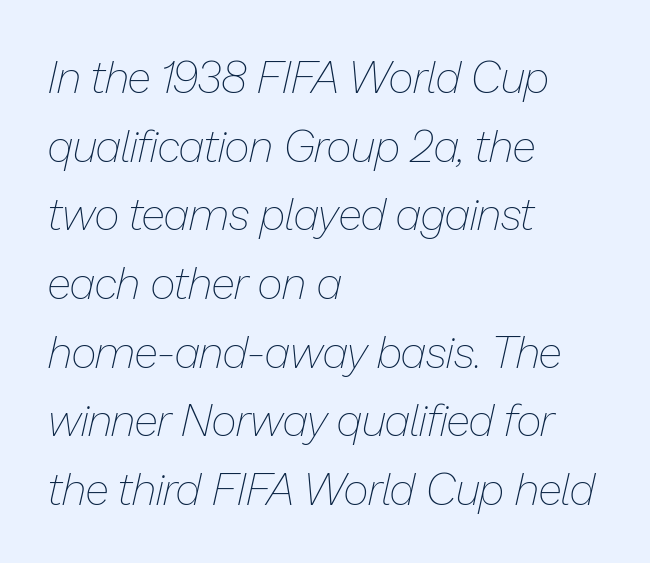
Q: Is the text bold? A: No.
Q: Is the text italic (slanted)? A: Yes, it leans right by about 13 degrees.
Q: Is the text underlined? A: No.
Q: How is the paragraph aligned? A: Left-aligned.
Q: Is the spacing between letters normal or unusually wide? A: Normal.
Q: Is the spacing between lines tight, normal or loose? A: Normal.
Q: Width (condensed, normal, or wide)? A: Normal.
Q: Stroke contrast? A: Low.
Q: x-height? A: Medium.
Q: Monospaced? A: No.
